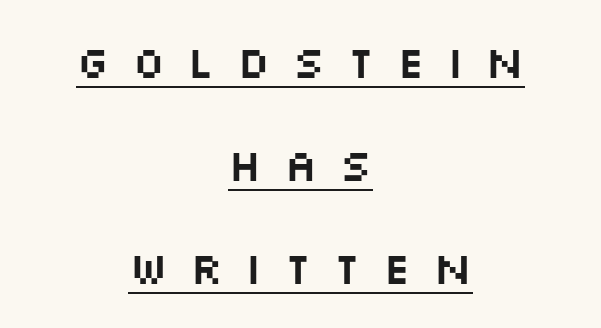
The image shows 45 px wide sans-serif type, upright; set centered, loose line spacing (2.29x), unusually wide letter spacing (+0.48 em), underlined; medium stroke contrast and a large x-height.
